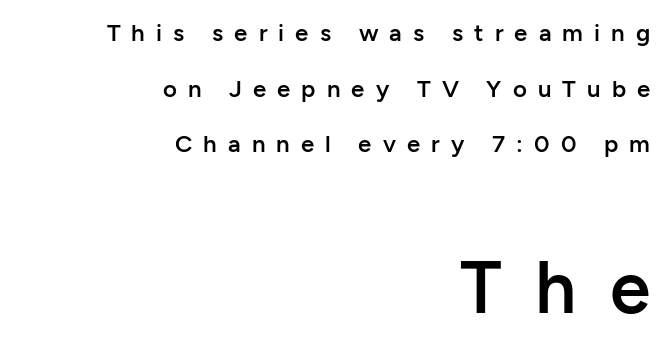
The image shows 73 px semibold sans-serif type, upright; set right-aligned, loose line spacing (2.32x), unusually wide letter spacing (+0.46 em), not underlined; the second (bottom) block is 3.04x larger; low stroke contrast and a medium x-height.
